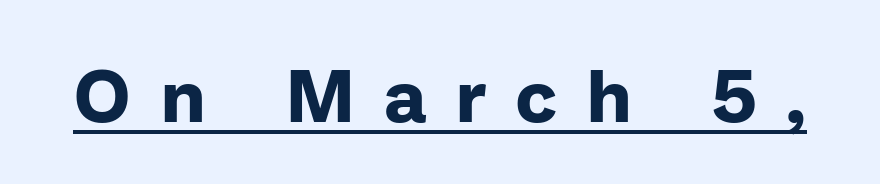
Q: Is the text bold? A: Yes.
Q: Is the text italic (slanted)? A: No, it is upright.
Q: Is the typeface a serif or a sans-serif typeface? A: Sans-serif.
Q: Is the text underlined? A: Yes.
Q: Is the spacing between letters normal or unusually wide? A: Unusually wide.
Q: Width (condensed, normal, or wide)? A: Normal.
Q: Stroke contrast? A: Low.
Q: x-height? A: Medium.
Q: Monospaced? A: No.
